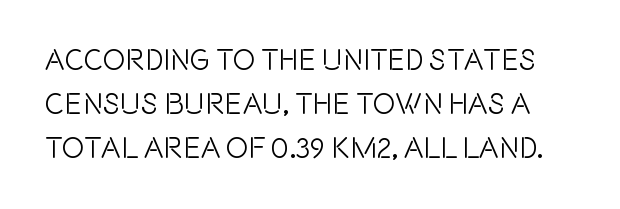
{"serif": "no", "italic": "no", "width": "condensed", "x_height": "large", "monospaced": "no", "underline": "no", "line_spacing": "normal", "line_spacing_ratio": 1.47, "letter_spacing": "normal", "letter_spacing_em": 0.0, "glyph_px": 30}
